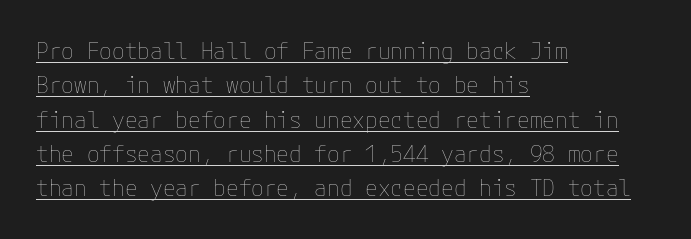
{"italic": "no", "bold": "no", "underline": "yes", "align": "left", "line_spacing": "normal", "line_spacing_ratio": 1.49, "letter_spacing": "normal", "letter_spacing_em": 0.0, "glyph_px": 23}
